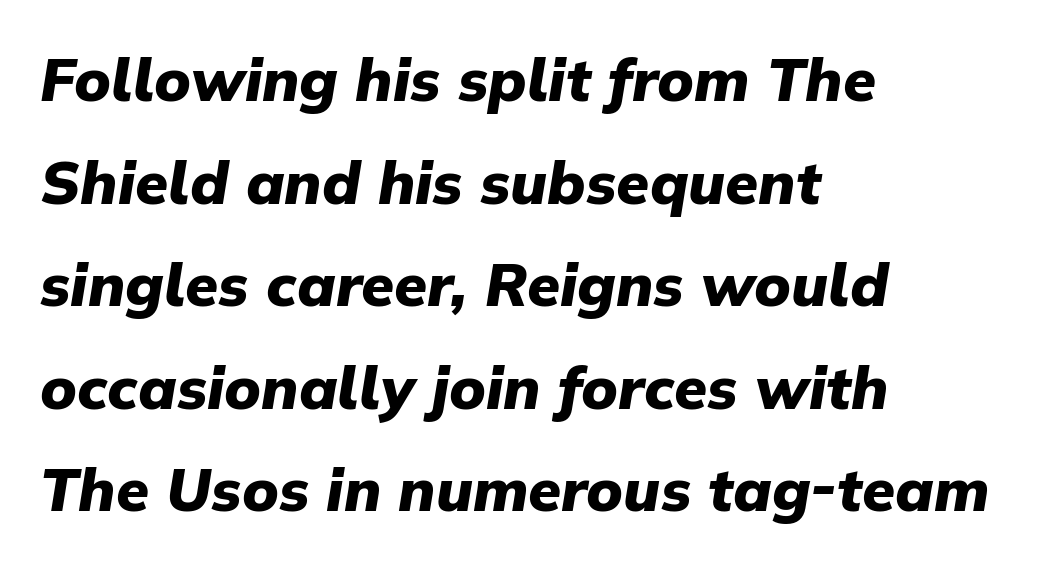
{"italic": "yes", "lean": "right", "slant_degrees": 9, "bold": "yes", "weight": "heavy", "width": "normal", "stroke_contrast": "low", "x_height": "medium", "monospaced": "no", "underline": "no", "align": "left", "line_spacing_ratio": 1.71, "letter_spacing": "normal", "letter_spacing_em": 0.0, "glyph_px": 60}
